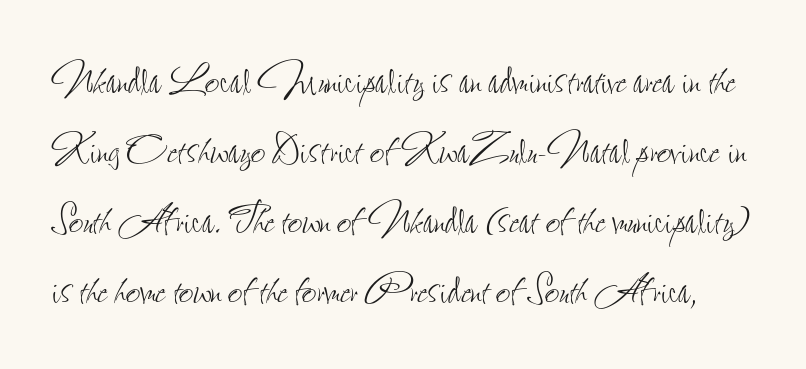
The image shows 51 px thin, condensed type; set normal line spacing (1.37x), normal letter spacing, not underlined; low stroke contrast and a small x-height.
